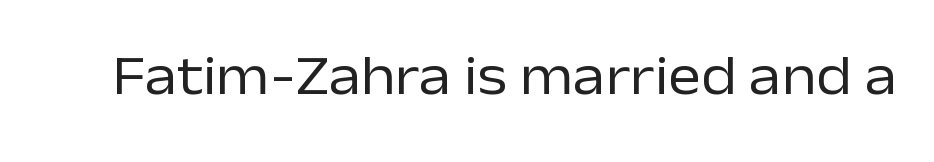
Q: Is the text bold? A: No.
Q: Is the text italic (slanted)? A: No, it is upright.
Q: Is the typeface a serif or a sans-serif typeface? A: Sans-serif.
Q: Is the text underlined? A: No.
Q: Is the spacing between letters normal or unusually wide? A: Normal.
Q: Width (condensed, normal, or wide)? A: Normal.
Q: Stroke contrast? A: Low.
Q: x-height? A: Medium.
Q: Monospaced? A: No.
